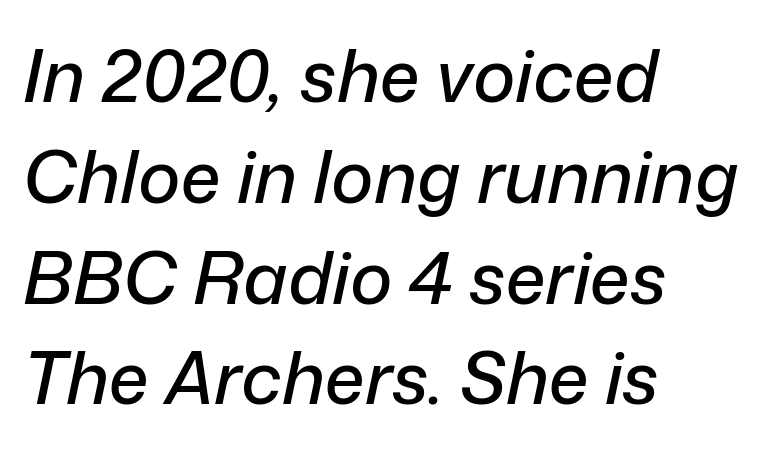
The image shows 72 px text type, italic (leaning right); set left-aligned, normal line spacing (1.4x), normal letter spacing, not underlined; low stroke contrast and a medium x-height.
